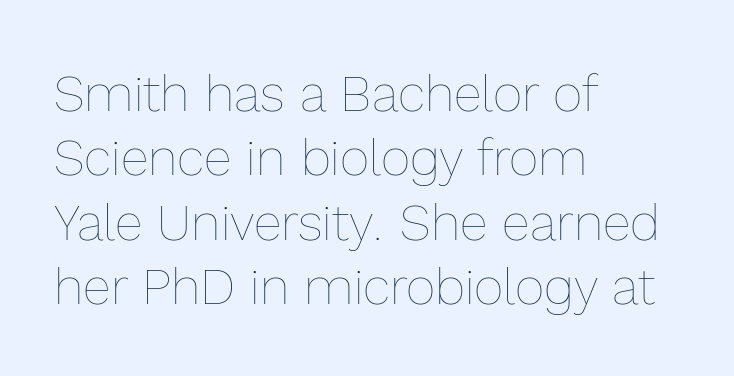
The image shows 51 px thin type, upright; set left-aligned, normal line spacing (1.26x), normal letter spacing, not underlined; a medium x-height.
